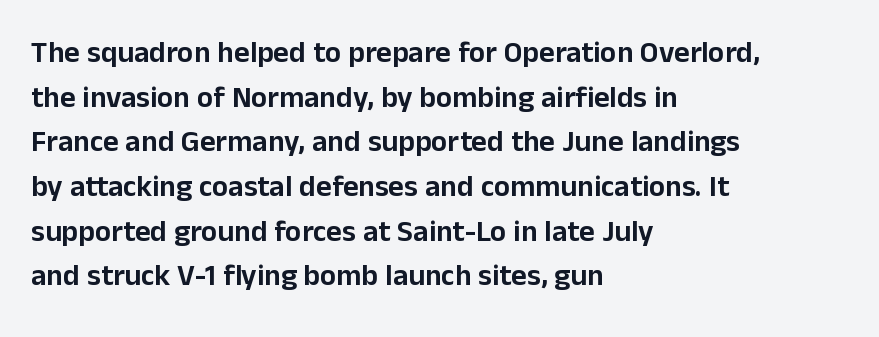
Does the copy run flush right? No — it runs flush left. A typesetter would call this leading conventional body-copy spacing. Lines of text with bare space underneath. The font family rendered here belongs to the sans-serif group. Varying glyph widths throughout — classic text-font behaviour.
